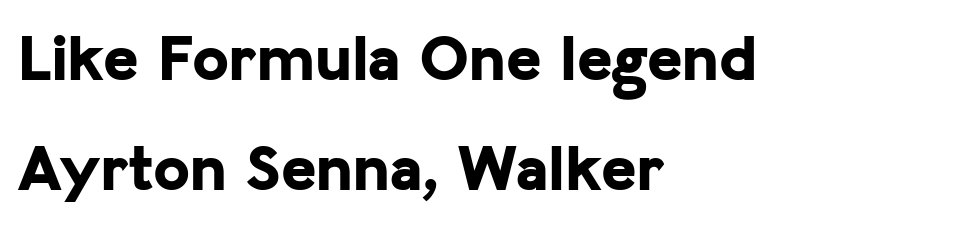
What's the leading like? Ordinary, nothing unusual. The gap between lines stays unmarked. Reading down the block, your eye returns to a fixed left position each line. The text was rendered using a sans face with plain stroke endings. Looks like regular typesetting: each glyph gets only the width it needs. Thick stems and heavy bowls — unmistakably bold.
